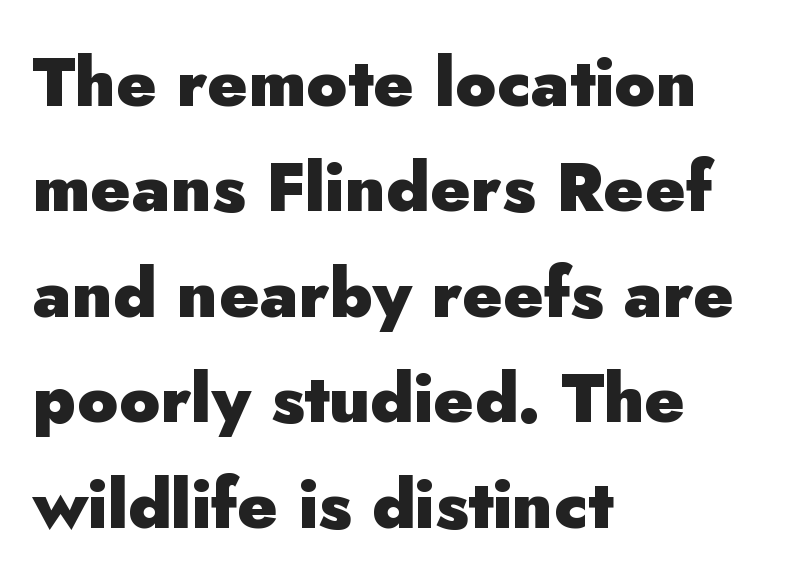
Q: Is the text bold? A: Yes.
Q: Is the text italic (slanted)? A: No, it is upright.
Q: Is the typeface a serif or a sans-serif typeface? A: Sans-serif.
Q: Is the text underlined? A: No.
Q: How is the paragraph aligned? A: Left-aligned.
Q: Is the spacing between letters normal or unusually wide? A: Normal.
Q: Is the spacing between lines tight, normal or loose? A: Normal.
Q: Width (condensed, normal, or wide)? A: Normal.
Q: Stroke contrast? A: Low.
Q: x-height? A: Small.
Q: Monospaced? A: No.
